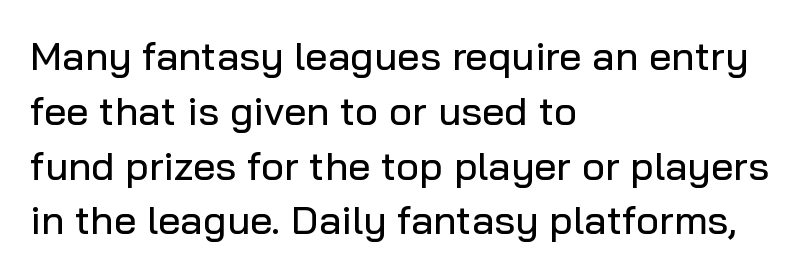
A roman cut, with each character standing at attention. The baseline area is clear. The rows are spaced the way most documents space them. All the whitespace from short lines collects on the right. The rendering shows plain stroke endings on the letterforms — a sans-serif design. No extra tracking has been applied to these lines.
